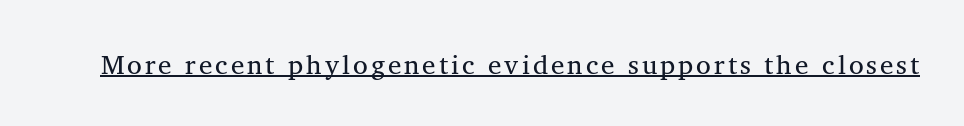
This is not heavy type; no bold has been used. A roman cut, with each character standing at attention. Is there an underline? Yes — a line sits under the letters.
